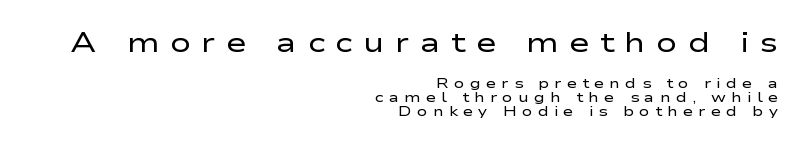
The image shows 28 px regular-weight, wide sans-serif type, upright; set right-aligned, tight line spacing (0.99x), unusually wide letter spacing (+0.37 em), not underlined; the first (top) block is 2.0x larger; low stroke contrast and a medium x-height.
